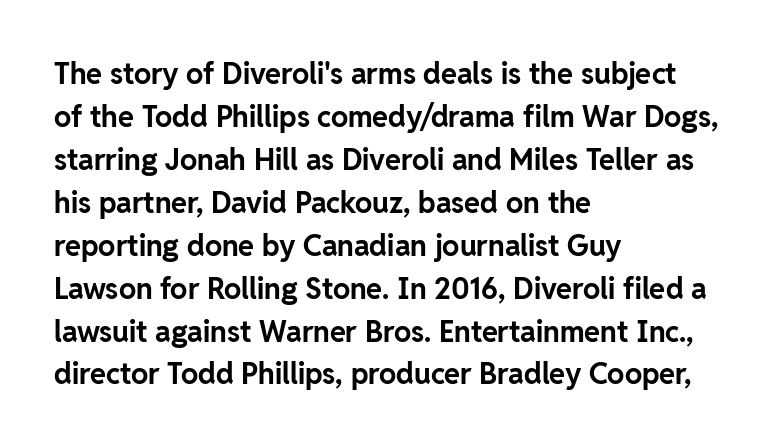
{"serif": "no", "italic": "no", "bold": "yes", "weight": "bold", "width": "normal", "stroke_contrast": "low", "x_height": "medium", "monospaced": "no", "underline": "no", "align": "left", "line_spacing": "normal", "line_spacing_ratio": 1.48, "letter_spacing": "normal", "letter_spacing_em": 0.0, "glyph_px": 29}
